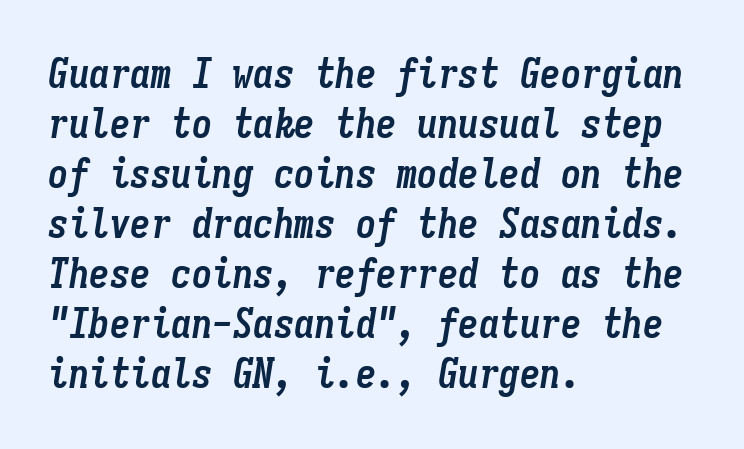
Honestly, the letter spacing is just normal — you wouldn't notice it. The letters march in equal steps, a hallmark of fixed-pitch type. The compositor pushed each line to the left boundary. If you drew a line through each stem, it would be angled.
